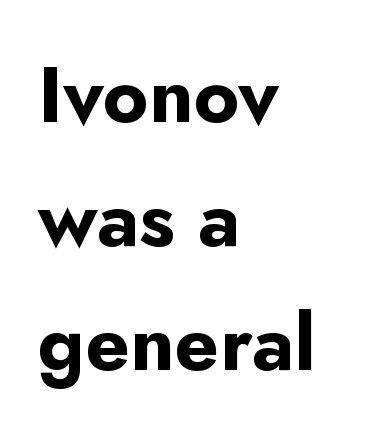
{"serif": "no", "italic": "no", "bold": "yes", "weight": "bold", "width": "normal", "stroke_contrast": "low", "x_height": "small", "monospaced": "no", "underline": "no", "align": "left", "line_spacing": "normal", "line_spacing_ratio": 1.59, "letter_spacing": "normal", "letter_spacing_em": 0.0, "glyph_px": 78}
